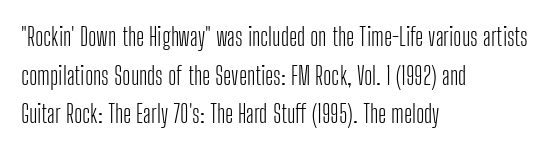
{"italic": "no", "bold": "no", "underline": "no", "align": "left", "line_spacing": "normal", "line_spacing_ratio": 1.55, "letter_spacing": "normal", "letter_spacing_em": 0.0, "glyph_px": 25}
